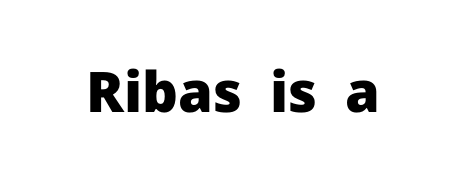
{"serif": "no", "italic": "no", "bold": "yes", "weight": "heavy", "width": "normal", "stroke_contrast": "low", "x_height": "medium", "monospaced": "no", "underline": "no", "letter_spacing": "normal", "letter_spacing_em": 0.0, "glyph_px": 56}
